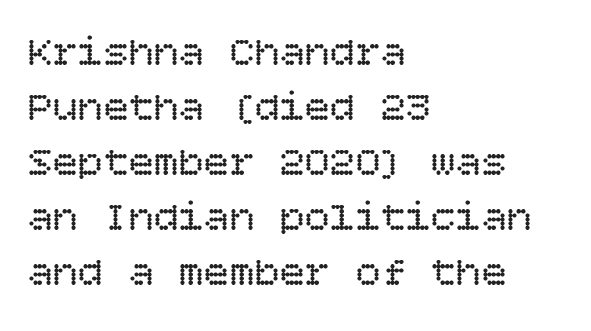
{"italic": "no", "bold": "no", "weight": "regular", "width": "normal", "stroke_contrast": "low", "x_height": "large", "underline": "no", "align": "left", "line_spacing": "normal", "line_spacing_ratio": 1.31, "letter_spacing": "normal", "letter_spacing_em": 0.0, "glyph_px": 42}
